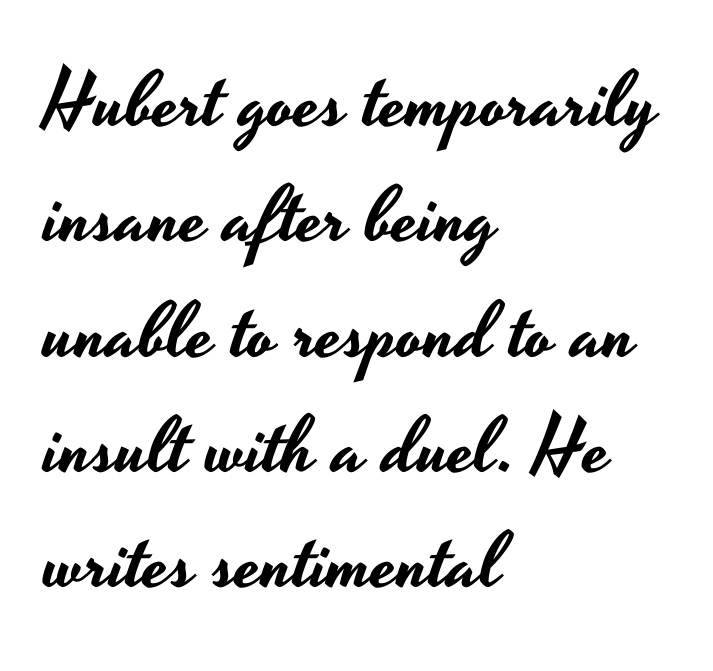
Q: Is the text italic (slanted)? A: Yes.
Q: Is the typeface a serif or a sans-serif typeface? A: Sans-serif.
Q: Is the text underlined? A: No.
Q: How is the paragraph aligned? A: Left-aligned.
Q: Is the spacing between letters normal or unusually wide? A: Normal.
Q: Is the spacing between lines tight, normal or loose? A: Normal.
Q: Width (condensed, normal, or wide)? A: Wide.
Q: Stroke contrast? A: Low.
Q: x-height? A: Small.
Q: Monospaced? A: No.
